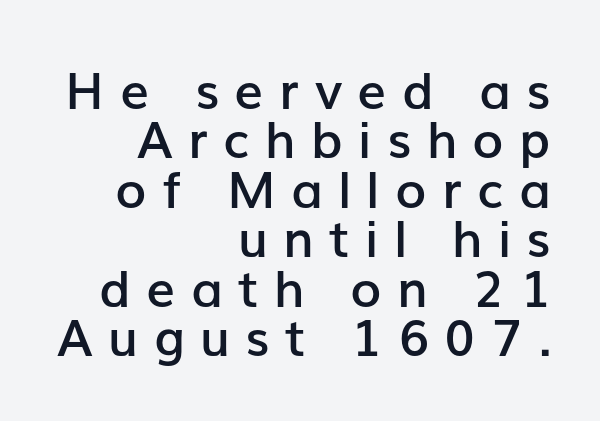
The image shows 51 px semibold sans-serif type, upright; set right-aligned, tight line spacing (0.97x), unusually wide letter spacing (+0.3 em), not underlined; low stroke contrast and a medium x-height.
